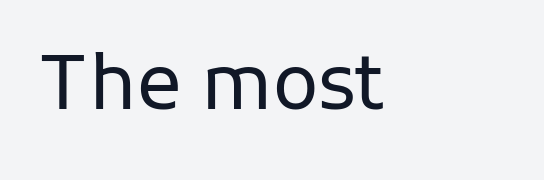
The image shows 75 px regular-weight sans-serif type, upright; set left-aligned, normal letter spacing, not underlined; low stroke contrast and a medium x-height.
